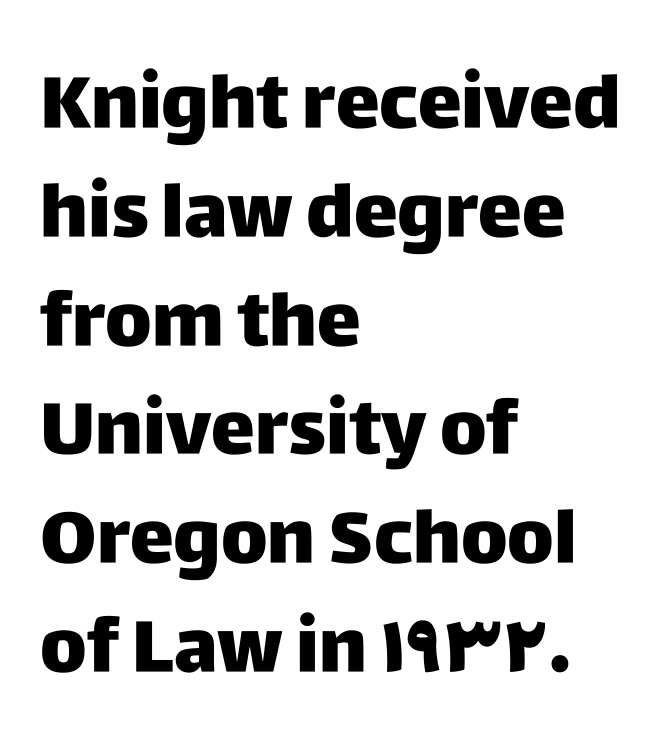
Q: Is the text italic (slanted)? A: No, it is upright.
Q: Is the typeface a serif or a sans-serif typeface? A: Sans-serif.
Q: Is the text underlined? A: No.
Q: How is the paragraph aligned? A: Left-aligned.
Q: Is the spacing between letters normal or unusually wide? A: Normal.
Q: Is the spacing between lines tight, normal or loose? A: Normal.
Q: Width (condensed, normal, or wide)? A: Normal.
Q: Stroke contrast? A: Low.
Q: x-height? A: Large.
Q: Monospaced? A: No.
